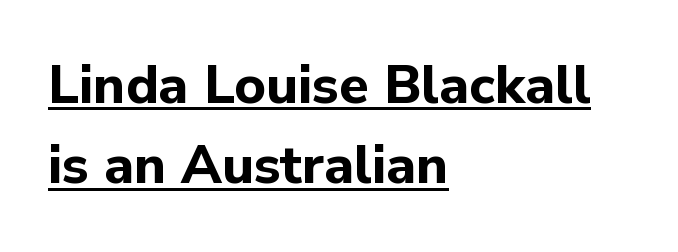
Leading matches the norm, producing a regular column. Standard letterfit; no display-style spreading of the glyphs. Students, observe the line beneath the letters — that is underlining. Alignment: flush left. Weight: bold. Is this a sans? Yes — the strokes have no serifs.
